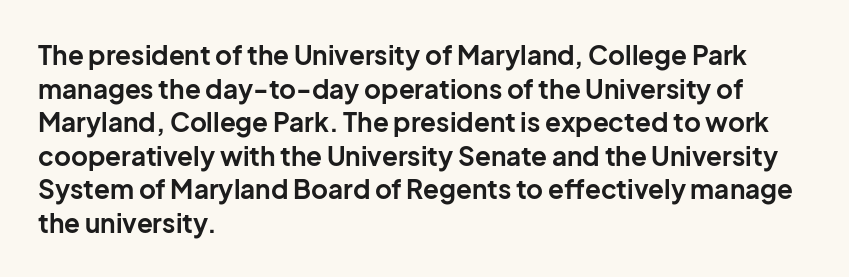
{"italic": "no", "bold": "yes", "underline": "no", "align": "left", "line_spacing": "normal", "line_spacing_ratio": 1.29, "letter_spacing": "normal", "letter_spacing_em": 0.0, "glyph_px": 26}
